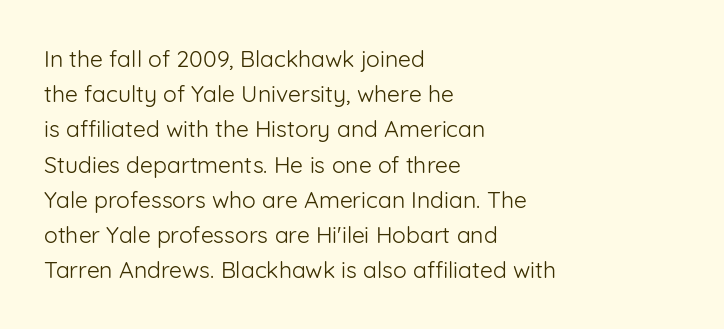
A typesetter would call this leading conventional body-copy spacing. Casual observation: everything's shoved over to the left. Counters stay open thanks to moderate or lighter strokes. The lettering stays uniformly vertical, giving the passage a roman look. No extra tracking has been applied to these lines. The gap between lines stays unmarked.
